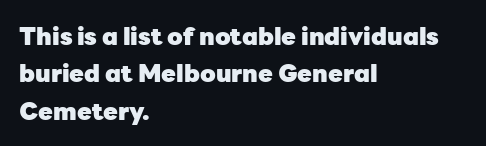
Q: Is the text bold? A: Yes.
Q: Is the text italic (slanted)? A: No, it is upright.
Q: Is the text underlined? A: No.
Q: How is the paragraph aligned? A: Left-aligned.
Q: Is the spacing between letters normal or unusually wide? A: Normal.
Q: Is the spacing between lines tight, normal or loose? A: Normal.
